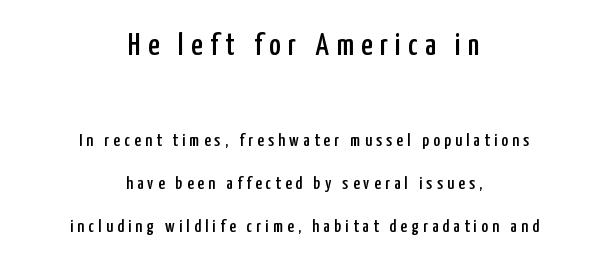
Here the designer chose a conventional face with non-uniform glyph widths. To sum up the face: it is a sans, with no serifs. The glyphs are unaccompanied by any horizontal stroke below them. The more generous point size was reserved for the upper chunk. Compared with a flush-left layout, this one balances lines on the center instead.
